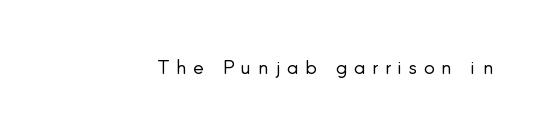
Q: Is the text bold? A: No.
Q: Is the text italic (slanted)? A: No, it is upright.
Q: Is the text underlined? A: No.
Q: Is the spacing between letters normal or unusually wide? A: Unusually wide.
